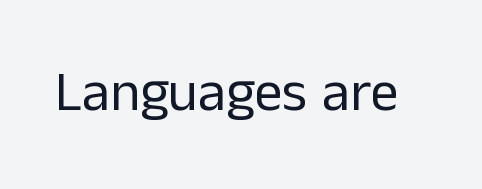
Check where the strokes stop: nothing finishes them off — pure sans. The rendering keeps characters at their native spacing. Lines of text with bare space underneath. No extra ink here — the face is not bold. You could not count columns in this text — the font is proportionally spaced. The axis of the letterforms is exactly vertical.
